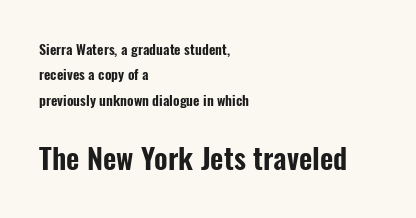
Letterform terminals end flat and unadorned throughout the passage. Character size in the trailing block exceeds that of the leading block. The passage shown has conventional tracking throughout. This sample has the flowing, uneven cadence of proportional lettering. Bare-footed words on every line. Horizontal alignment here is leftward, the default for most running prose.
